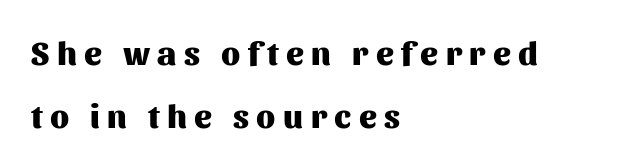
Plenty of ink on the page — the face is bold. The designer dialed line spacing up above the default. Observe the wide spacing: letters keep a clear distance from each other. Check where the strokes stop: nothing finishes them off — pure sans. Varying glyph widths throughout — classic text-font behaviour.
